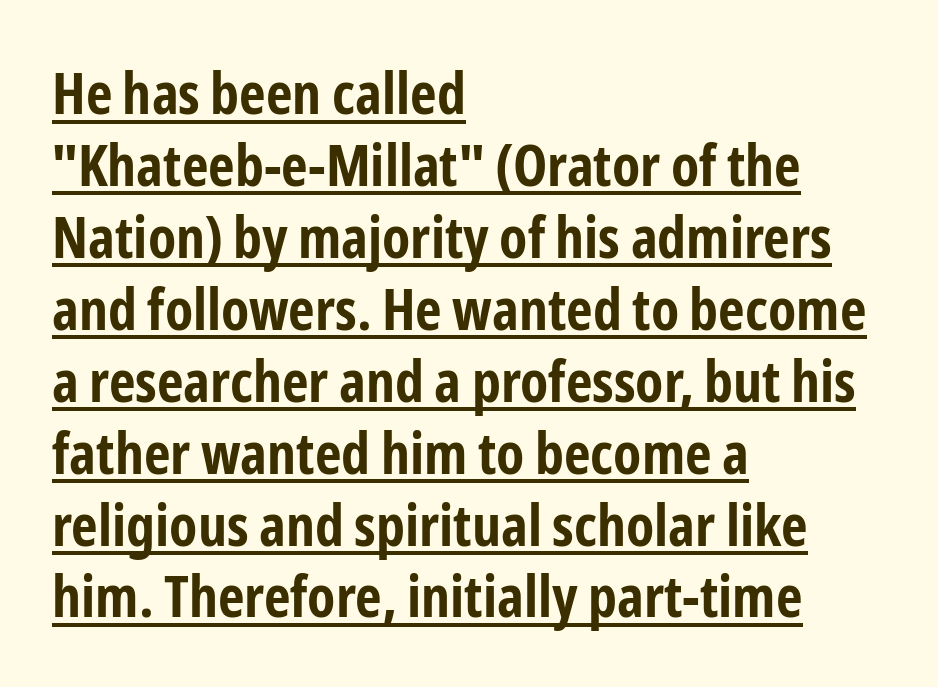
Q: Is the text bold? A: Yes.
Q: Is the text italic (slanted)? A: No, it is upright.
Q: Is the typeface a serif or a sans-serif typeface? A: Sans-serif.
Q: Is the text underlined? A: Yes.
Q: How is the paragraph aligned? A: Left-aligned.
Q: Is the spacing between letters normal or unusually wide? A: Normal.
Q: Width (condensed, normal, or wide)? A: Condensed.
Q: Stroke contrast? A: Low.
Q: x-height? A: Medium.
Q: Monospaced? A: No.
